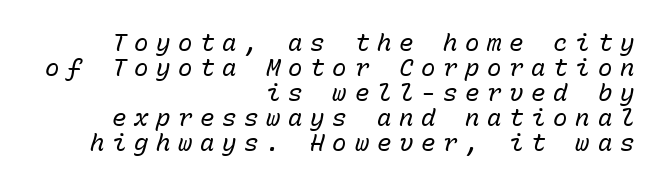
{"italic": "yes", "lean": "right", "slant_degrees": 15, "bold": "no", "underline": "no", "align": "right", "line_spacing": "tight", "line_spacing_ratio": 1.04, "letter_spacing": "wide", "letter_spacing_em": 0.32, "glyph_px": 24}
